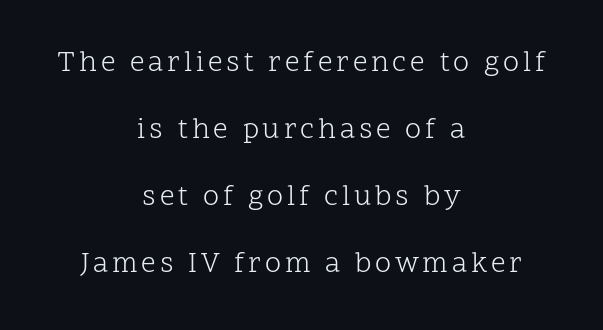
Is there much room between lines? Yes — plenty of vertical air separates them. Yep, those are serifs on the letters. Varying glyph widths throughout — classic text-font behaviour. Casual observation: everything's sitting right in the middle. The letters look calm and open, with moderate or lighter stems.
